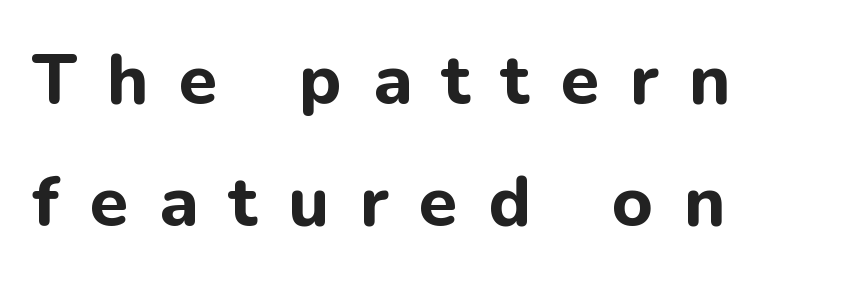
The face used here is proportionally spaced, like ordinary book or web type. Clear beneath every line of the passage. Notice how the stems are strictly vertical — no italics here. Heavy, bold letterforms. Is this a sans? Yes — the strokes have no serifs.
